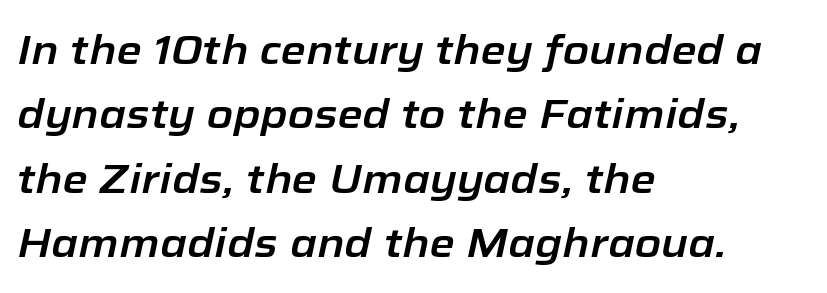
The image shows 41 px text type, italic (leaning right); set left-aligned, normal line spacing (1.57x), normal letter spacing, not underlined; low stroke contrast and a medium x-height.
